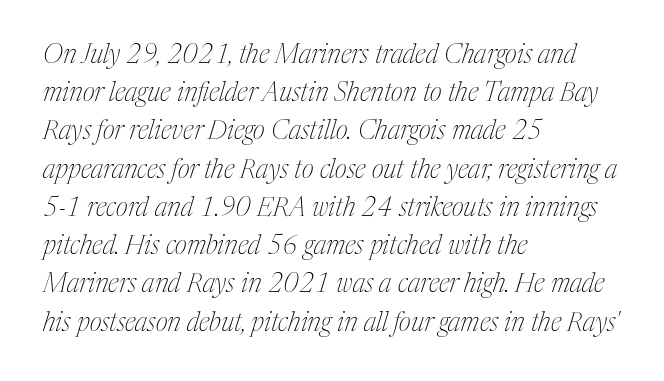
{"italic": "yes", "lean": "right", "slant_degrees": 17, "bold": "no", "underline": "no", "align": "left", "line_spacing": "normal", "line_spacing_ratio": 1.47, "letter_spacing": "normal", "letter_spacing_em": 0.0, "glyph_px": 26}
